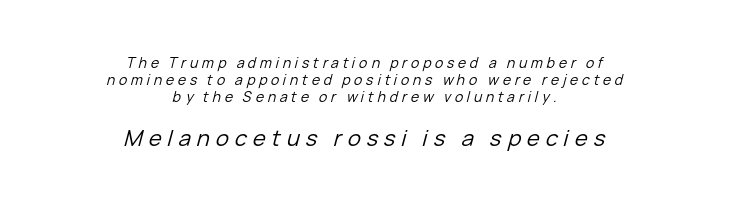
{"italic": "yes", "lean": "right", "slant_degrees": 15, "bold": "no", "underline": "no", "align": "center", "line_spacing_ratio": 1.22, "letter_spacing": "wide", "letter_spacing_em": 0.27, "larger_block": "second", "size_ratio": 1.57, "glyph_px": 22}
